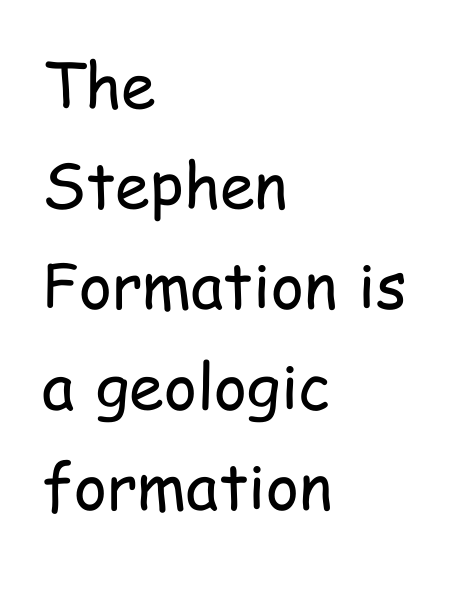
The compositor pushed each line to the left boundary. Is there much room between lines? A standard amount, neither cramped nor airy. The line texture is even and compact thanks to regular tracking. A typesetter would call this proportional, since set widths differ per character.
